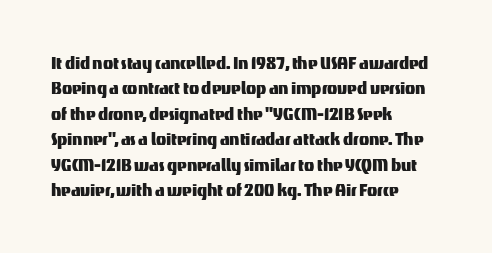
{"italic": "no", "underline": "no", "align": "left", "line_spacing_ratio": 1.21, "letter_spacing": "normal", "letter_spacing_em": 0.0, "glyph_px": 21}
